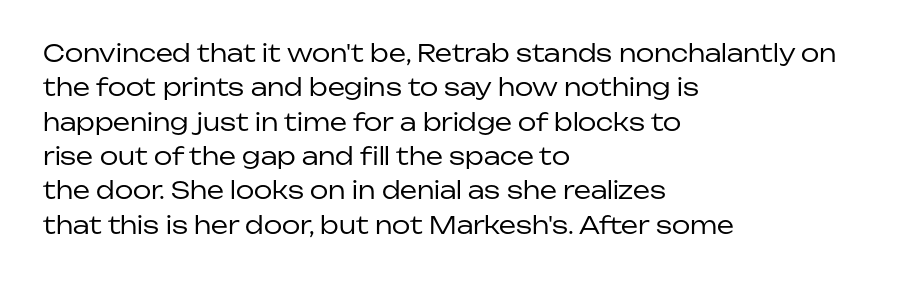
Vertical stems look standard width or narrower in stroke. Default kerning and tracking; the words read as compact shapes. These lines are set flush left with a ragged right edge. The baseline area is clear.
